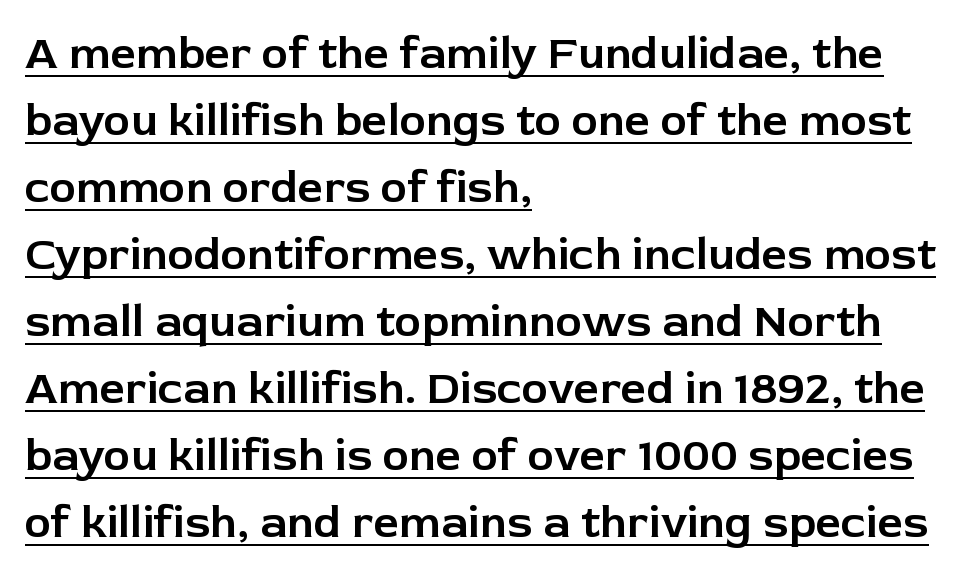
Q: Is the text italic (slanted)? A: No, it is upright.
Q: Is the typeface a serif or a sans-serif typeface? A: Sans-serif.
Q: Is the text underlined? A: Yes.
Q: How is the paragraph aligned? A: Left-aligned.
Q: Is the spacing between letters normal or unusually wide? A: Normal.
Q: Is the spacing between lines tight, normal or loose? A: Normal.
Q: Width (condensed, normal, or wide)? A: Normal.
Q: Stroke contrast? A: Low.
Q: x-height? A: Medium.
Q: Monospaced? A: No.
